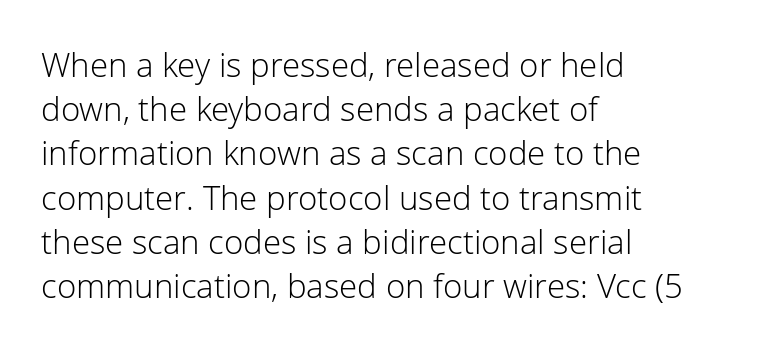
Notice how the passage keeps a crisp vertical edge on the left only. Think of a printed novel: that variable character pitch is what you see here. The designer left line spacing at the default. Students, note that the glyphs here touch the page at normal intervals. Nope, no serifs anywhere on these letters. The weight tops out at a normal text grade.
